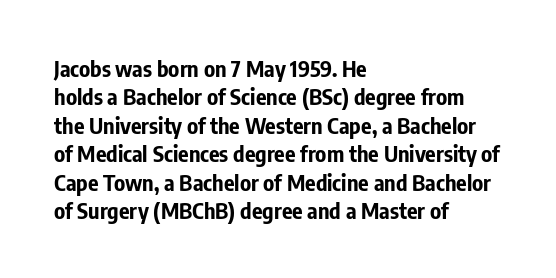
{"italic": "no", "bold": "yes", "underline": "no", "align": "left", "line_spacing": "normal", "line_spacing_ratio": 1.29, "letter_spacing": "normal", "letter_spacing_em": 0.0, "glyph_px": 22}
